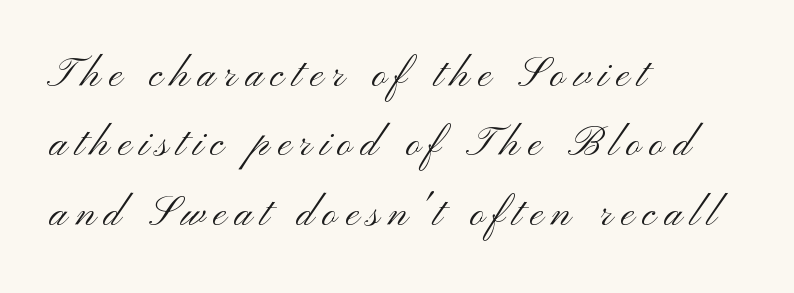
A typesetter would call this proportional, since set widths differ per character. Font category for this specimen: sans-serif. Heft: none added — not bold. A normal amount of white space separates one row of letters from the next.
